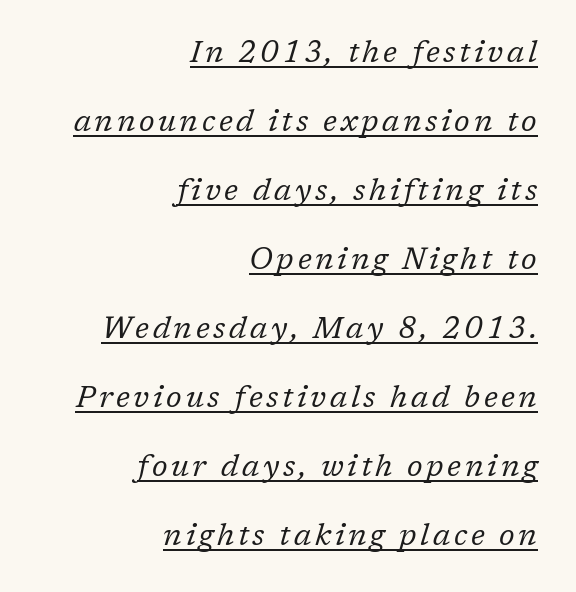
Q: Is the text bold? A: No.
Q: Is the text italic (slanted)? A: Yes, it leans right by about 17 degrees.
Q: Is the typeface a serif or a sans-serif typeface? A: Serif.
Q: Is the text underlined? A: Yes.
Q: How is the paragraph aligned? A: Right-aligned.
Q: Is the spacing between lines tight, normal or loose? A: Loose.
Q: Width (condensed, normal, or wide)? A: Normal.
Q: Stroke contrast? A: Low.
Q: x-height? A: Medium.
Q: Monospaced? A: No.
